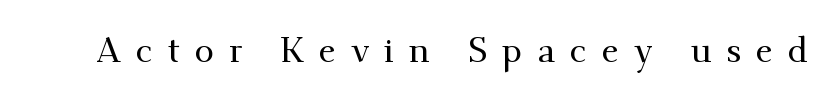
It's the straight-up-and-down kind of type. Has an underline been added? It has not. Is this a sans? No — the strokes have serifs. Spacing verdict: proportional, widths tailored to each character. The tracking jumps out immediately: characters are airy and widely separated.
